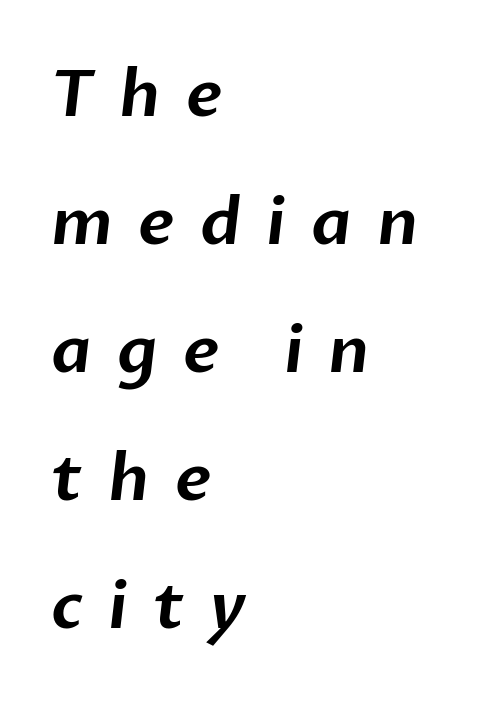
Type without underlining. Is this a sans? Yes — the strokes have no serifs. Varying glyph widths throughout — classic text-font behaviour. Each line starts at the same left margin while the right side varies. Loose tracking; the words dissolve into strings of separated letters. Widely set lines give the paragraph a tall, airy silhouette.
